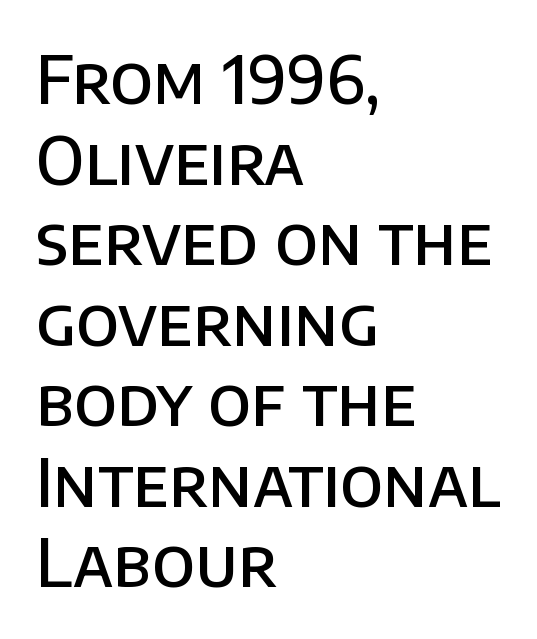
The image shows 66 px semibold sans-serif type, upright; set left-aligned, line spacing 1.22x, normal letter spacing, not underlined; low stroke contrast and a large x-height.
